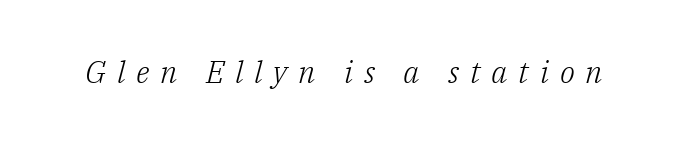
Q: Is the text bold? A: No.
Q: Is the text italic (slanted)? A: Yes, it leans right by about 14 degrees.
Q: Is the typeface a serif or a sans-serif typeface? A: Serif.
Q: Is the text underlined? A: No.
Q: Is the spacing between letters normal or unusually wide? A: Unusually wide.
Q: Width (condensed, normal, or wide)? A: Normal.
Q: Stroke contrast? A: Low.
Q: x-height? A: Medium.
Q: Monospaced? A: No.
